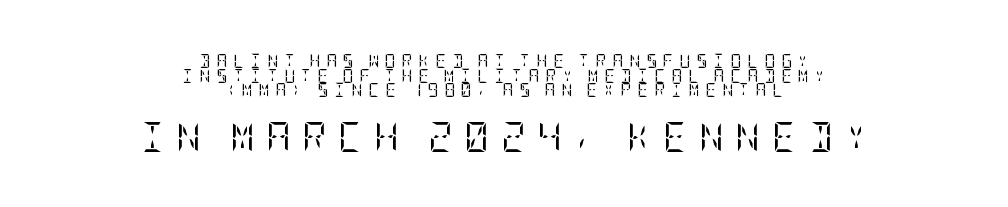
Yep, those are serifs on the letters. One glance says dense: line gaps are narrower than usual. The lettering holds an erect, upright posture throughout. Summary of weight: not heavy and not bold. Letters rest on an invisible, unmarked baseline.
